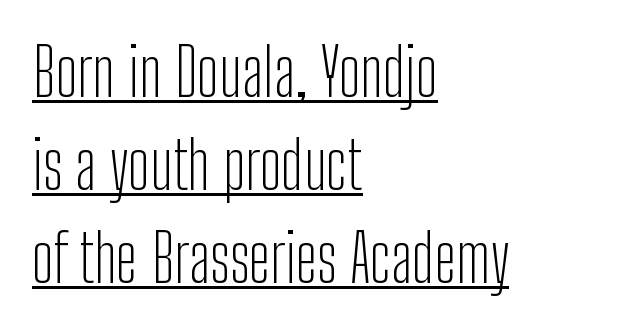
{"serif": "no", "italic": "no", "bold": "no", "weight": "light", "width": "condensed", "stroke_contrast": "low", "x_height": "medium", "monospaced": "no", "underline": "yes", "align": "left", "line_spacing": "normal", "line_spacing_ratio": 1.43, "letter_spacing": "normal", "letter_spacing_em": 0.0, "glyph_px": 65}
